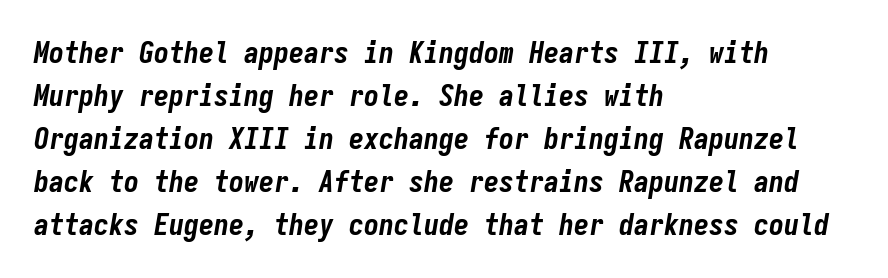
The image shows 30 px bold, condensed type, italic (leaning right), monospaced; set left-aligned, normal line spacing (1.43x), normal letter spacing, not underlined; low stroke contrast and a medium x-height.
